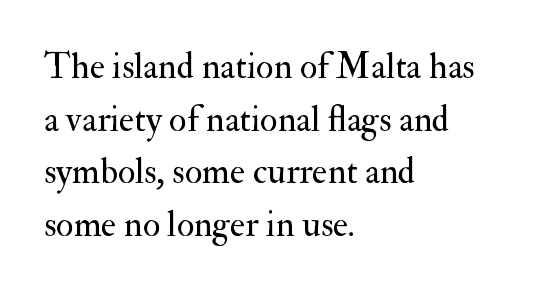
The image shows 36 px regular-weight serif type, upright; set left-aligned, normal line spacing (1.46x), normal letter spacing, not underlined; medium stroke contrast and a small x-height.
